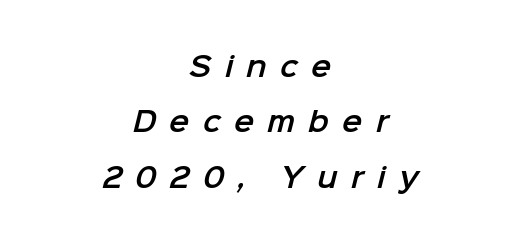
The image shows 27 px text type; set centered, loose line spacing (2.05x), unusually wide letter spacing (+0.49 em), not underlined.
